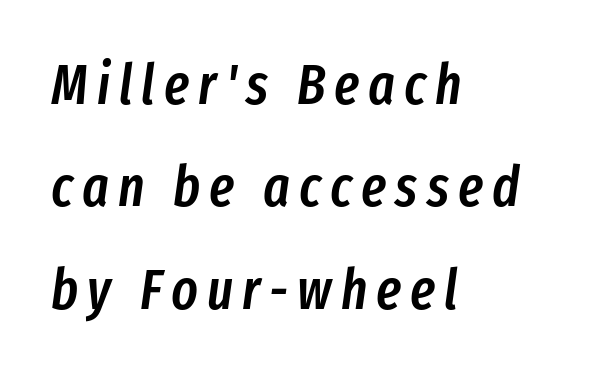
The axis of the letterforms is tilted away from vertical. Varying glyph widths throughout — classic text-font behaviour. Summary of weight: moderately heavy, a semibold. Honestly, there is no underline to notice here at all. The rag falls on the right side of this text block.
